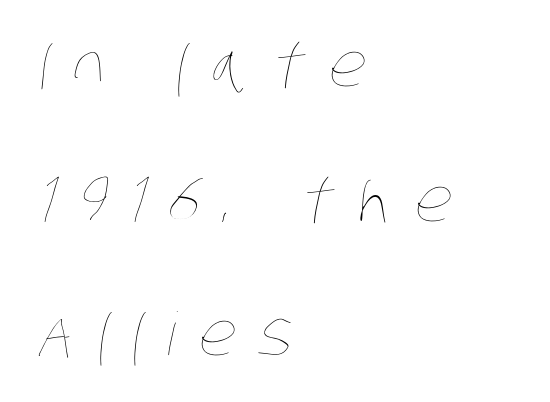
The image shows 59 px thin, condensed type; set left-aligned, loose line spacing (2.28x), unusually wide letter spacing (+0.39 em), not underlined; low stroke contrast and a large x-height.
